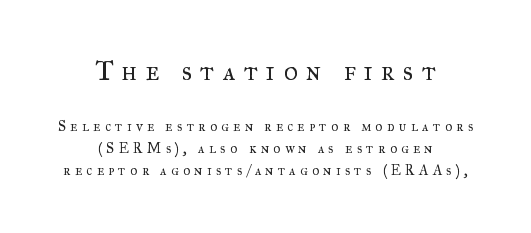
Glance below the letters and you will spot only blank space. Stems here are at most as thick as an everyday book face. The rendering uses a moderate line-height, typical for paragraphs. The passage shown has open, widely tracked lettering throughout.
